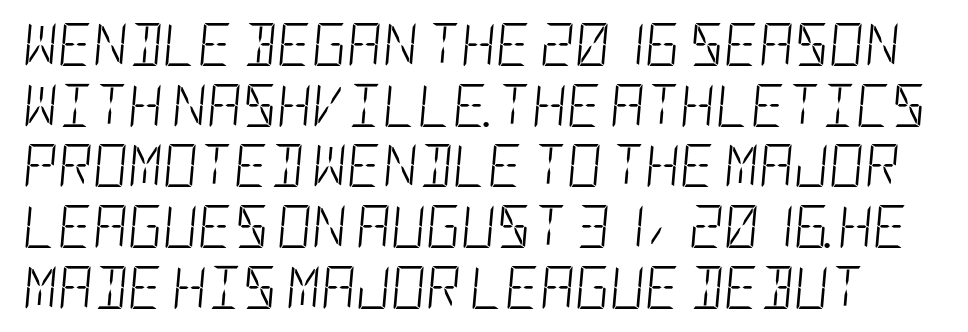
Q: Is the text bold? A: No.
Q: Is the text italic (slanted)? A: Yes, it leans right by about 5 degrees.
Q: Is the text underlined? A: No.
Q: Is the spacing between letters normal or unusually wide? A: Normal.
Q: Is the spacing between lines tight, normal or loose? A: Normal.
Q: Width (condensed, normal, or wide)? A: Condensed.
Q: Stroke contrast? A: Low.
Q: x-height? A: Large.
